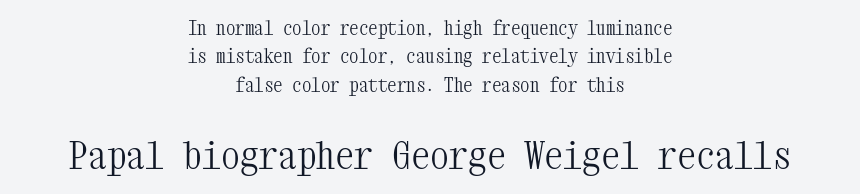
{"serif": "yes", "italic": "no", "bold": "no", "weight": "light", "width": "condensed", "stroke_contrast": "medium", "x_height": "medium", "monospaced": "yes", "underline": "no", "align": "center", "line_spacing": "normal", "line_spacing_ratio": 1.5, "letter_spacing": "normal", "letter_spacing_em": 0.0, "larger_block": "second", "size_ratio": 2.0, "glyph_px": 38}
